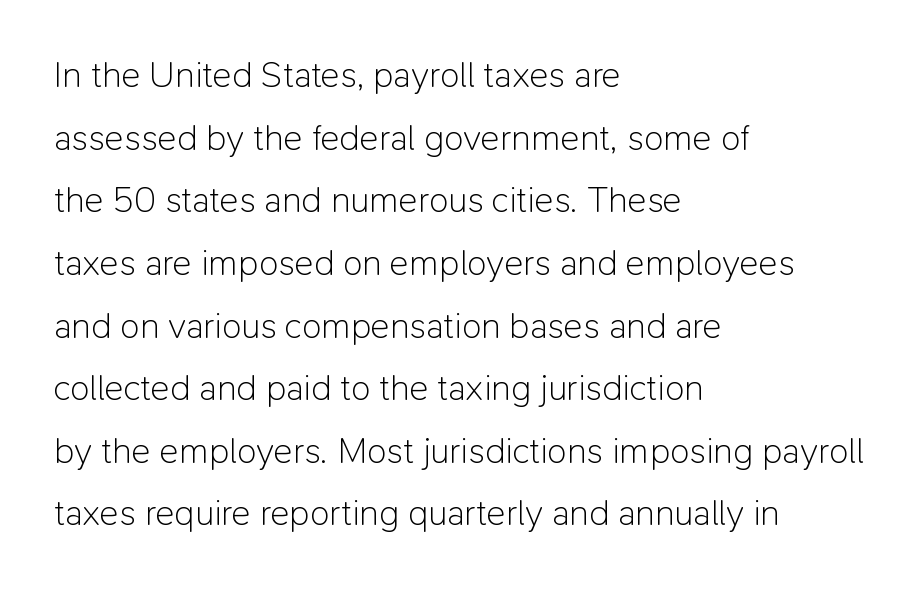
The image shows 36 px light sans-serif type, upright; set left-aligned, line spacing 1.74x, normal letter spacing, not underlined; low stroke contrast and a medium x-height.
